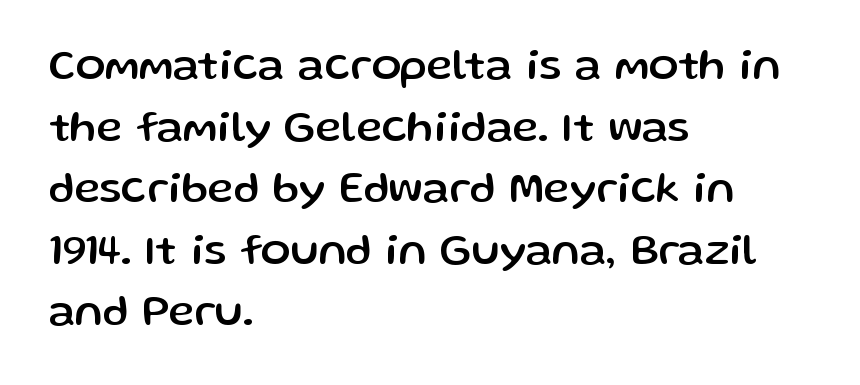
There is no visible air inserted between adjacent glyphs. The glyphs are unaccompanied by any horizontal stroke below them. Do the characters align in a grid? No, the font is proportional. Each new line begins a customary step beneath the previous one.
